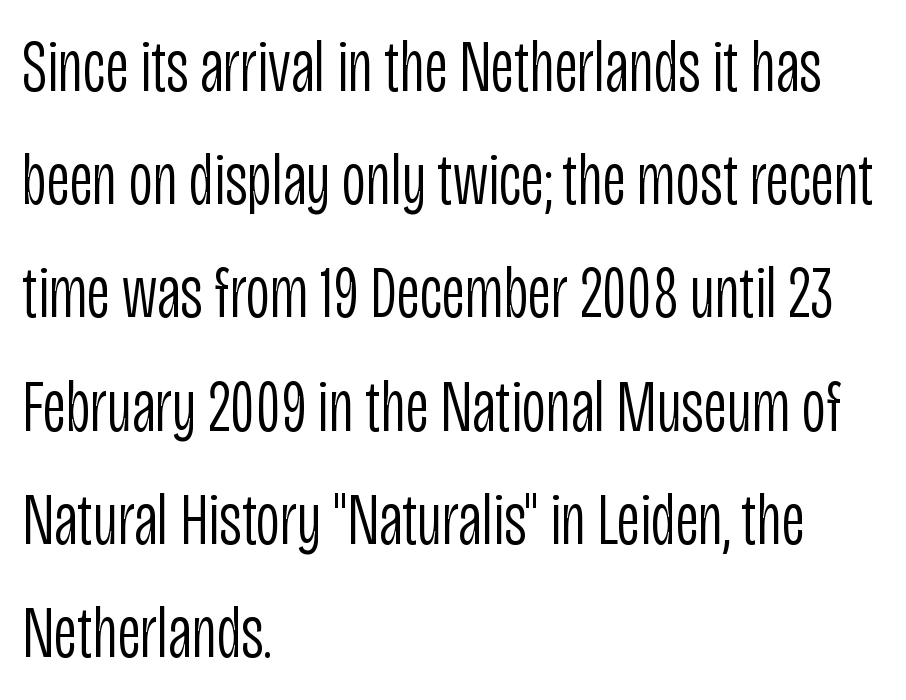
The image shows 74 px light, condensed sans-serif type, upright; set left-aligned, normal line spacing (1.53x), normal letter spacing, not underlined; low stroke contrast and a large x-height.
